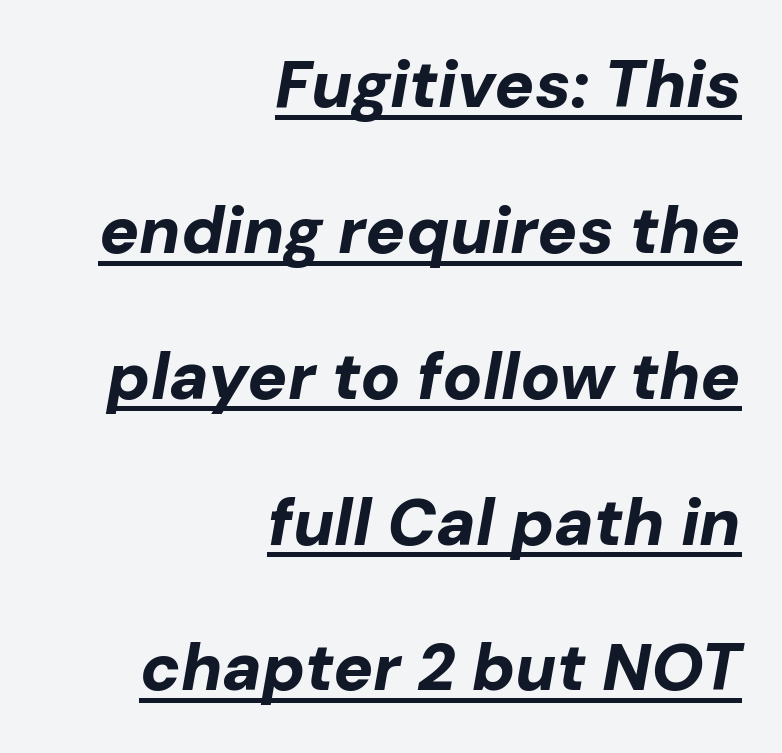
The image shows 66 px bold type, italic (leaning right); set right-aligned, loose line spacing (2.21x), normal letter spacing, underlined; low stroke contrast and a medium x-height.
